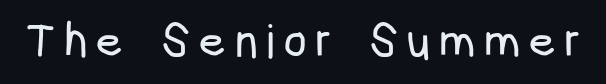
The image shows 47 px condensed sans-serif type, upright; set not underlined; low stroke contrast and a large x-height.
